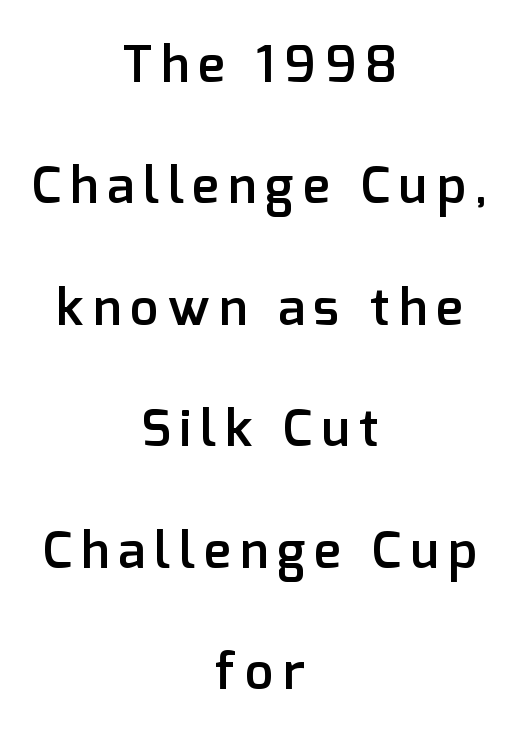
Q: Is the text bold? A: Semi-bold.
Q: Is the text italic (slanted)? A: No, it is upright.
Q: Is the typeface a serif or a sans-serif typeface? A: Sans-serif.
Q: Is the text underlined? A: No.
Q: How is the paragraph aligned? A: Centered.
Q: Is the spacing between lines tight, normal or loose? A: Loose.
Q: Width (condensed, normal, or wide)? A: Normal.
Q: Stroke contrast? A: Low.
Q: x-height? A: Medium.
Q: Monospaced? A: No.
